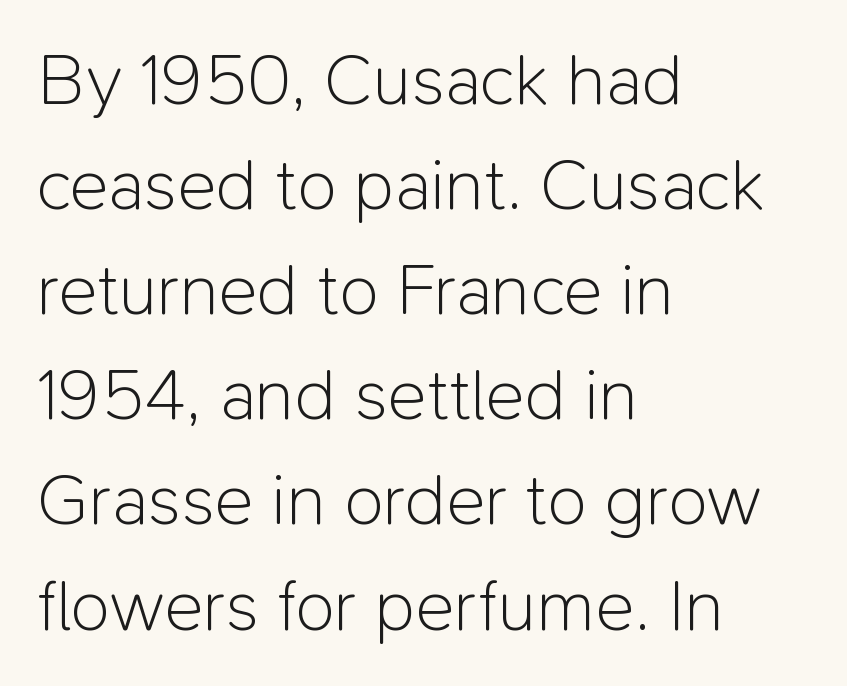
Each letter keeps its own natural width here, so spacing adapts to shape. You can tell it's not italic because the verticals are truly vertical. Summary of weight: not heavy and not bold. Interline gaps are of average width in this sample. Anything drawn beneath the words? Only blank space. Type style note: lacks serifs.
